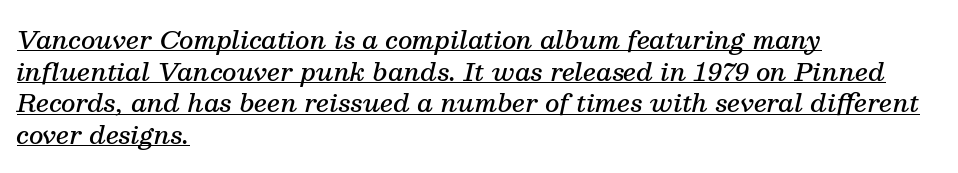
{"italic": "yes", "lean": "right", "slant_degrees": 13, "bold": "semi", "underline": "yes", "align": "left", "line_spacing": "normal", "line_spacing_ratio": 1.27, "letter_spacing": "normal", "letter_spacing_em": 0.0, "glyph_px": 25}
